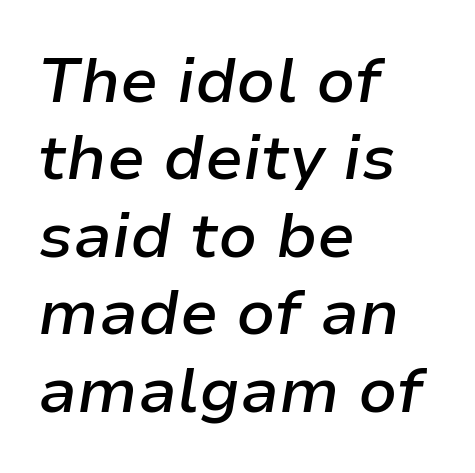
The image shows 63 px semibold type, italic (leaning right); set left-aligned, line spacing 1.23x, normal letter spacing, not underlined; low stroke contrast and a medium x-height.
